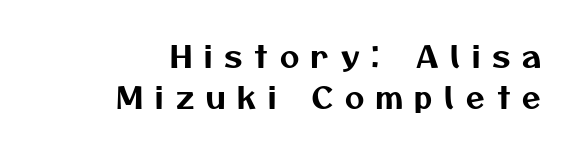
{"serif": "no", "width": "normal", "stroke_contrast": "medium", "x_height": "medium", "monospaced": "no", "underline": "no", "align": "right", "line_spacing": "normal", "line_spacing_ratio": 1.36, "letter_spacing": "wide", "letter_spacing_em": 0.4, "glyph_px": 30}
